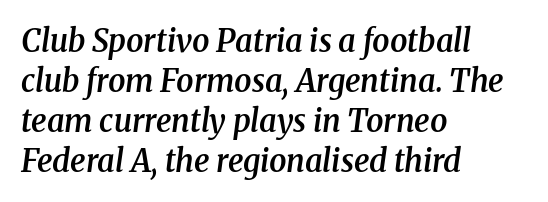
This sample has the flowing, uneven cadence of proportional lettering. The letterforms sit shoulder to shoulder at normal distance. This rendering features lettering with no underline. The passage shown is typeset with a serif family. Weight: semibold (demi). Evenly set lines give the paragraph a standard silhouette.
